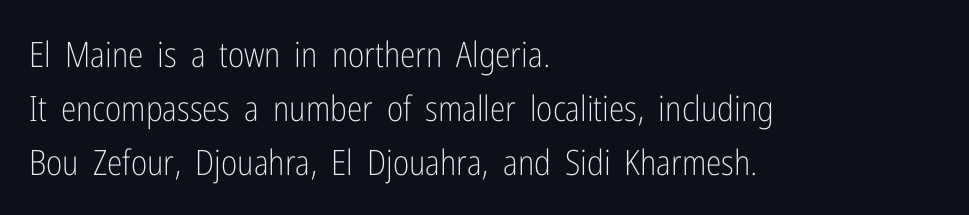
The image shows 35 px light, condensed sans-serif type, upright; set left-aligned, normal line spacing (1.54x), normal letter spacing, not underlined; low stroke contrast and a medium x-height.
